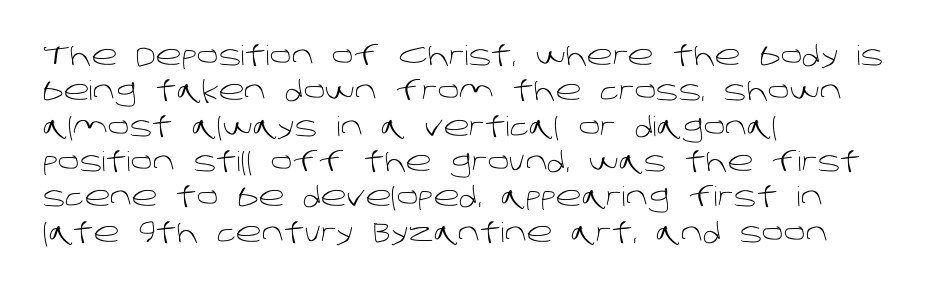
Words float on clear page, feet unadorned. Default kerning and tracking; the words read as compact shapes. Typeset ragged right — the left edge is the straight one. Bold? No — there's no thickening of the strokes. Evenly set lines give the paragraph a standard silhouette.
